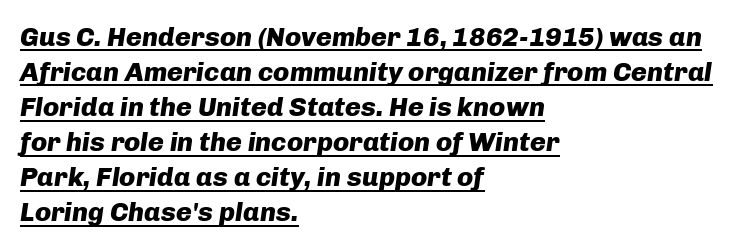
{"italic": "yes", "lean": "right", "slant_degrees": 8, "bold": "yes", "underline": "yes", "align": "left", "line_spacing": "normal", "line_spacing_ratio": 1.3, "letter_spacing": "normal", "letter_spacing_em": 0.0, "glyph_px": 27}
